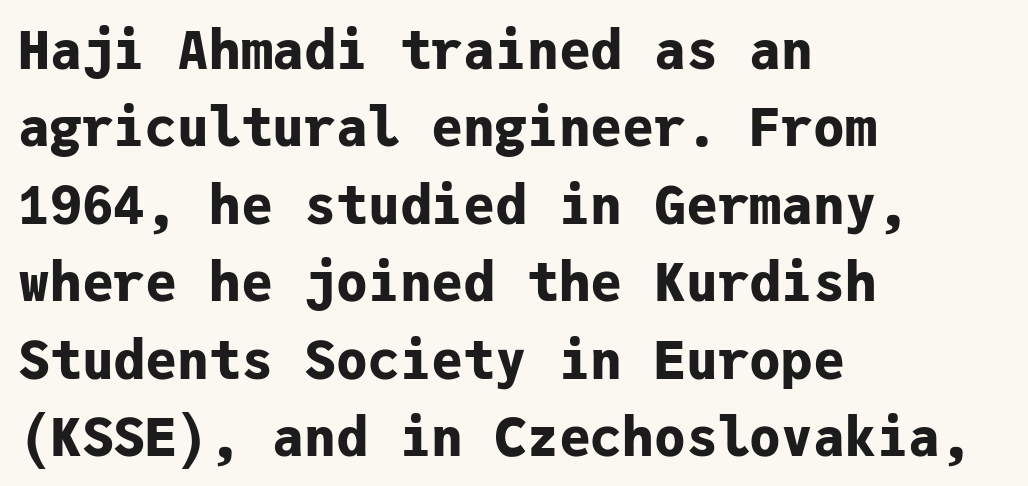
{"serif": "no", "italic": "no", "bold": "yes", "weight": "bold", "width": "normal", "stroke_contrast": "low", "x_height": "medium", "monospaced": "yes", "underline": "no", "align": "left", "line_spacing": "normal", "line_spacing_ratio": 1.46, "letter_spacing": "normal", "letter_spacing_em": 0.0, "glyph_px": 53}
